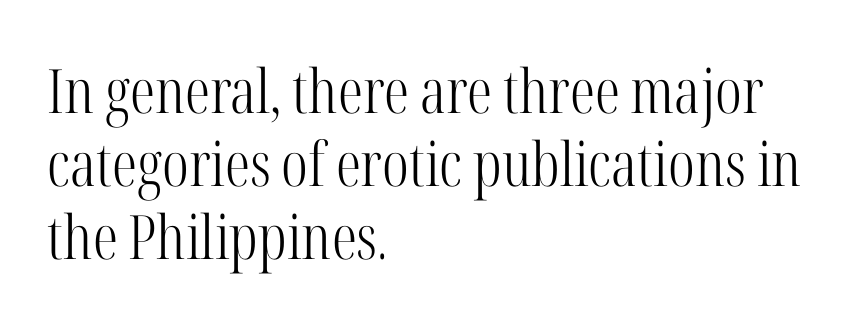
Q: Is the text bold? A: No.
Q: Is the text italic (slanted)? A: No, it is upright.
Q: Is the typeface a serif or a sans-serif typeface? A: Serif.
Q: Is the text underlined? A: No.
Q: How is the paragraph aligned? A: Left-aligned.
Q: Is the spacing between letters normal or unusually wide? A: Normal.
Q: Width (condensed, normal, or wide)? A: Condensed.
Q: Stroke contrast? A: High.
Q: x-height? A: Medium.
Q: Monospaced? A: No.
